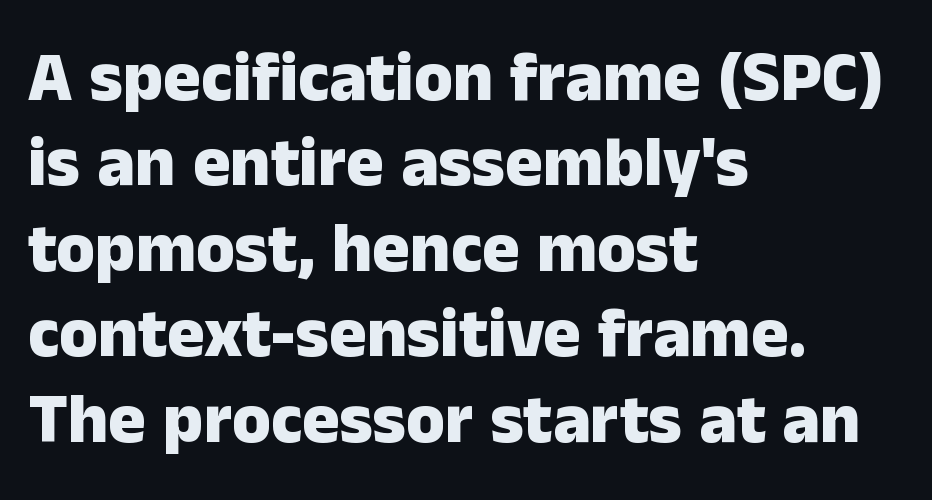
Q: Is the text bold? A: Yes.
Q: Is the text italic (slanted)? A: No, it is upright.
Q: Is the typeface a serif or a sans-serif typeface? A: Sans-serif.
Q: Is the text underlined? A: No.
Q: How is the paragraph aligned? A: Left-aligned.
Q: Is the spacing between letters normal or unusually wide? A: Normal.
Q: Width (condensed, normal, or wide)? A: Normal.
Q: Stroke contrast? A: Low.
Q: x-height? A: Medium.
Q: Monospaced? A: No.
